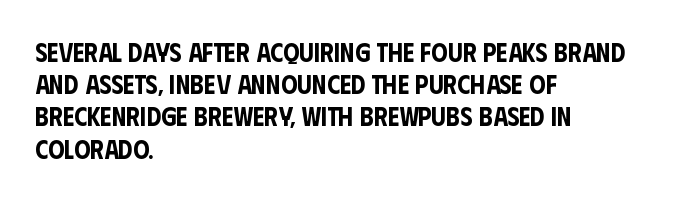
Q: Is the text italic (slanted)? A: No, it is upright.
Q: Is the text underlined? A: No.
Q: How is the paragraph aligned? A: Left-aligned.
Q: Is the spacing between letters normal or unusually wide? A: Normal.
